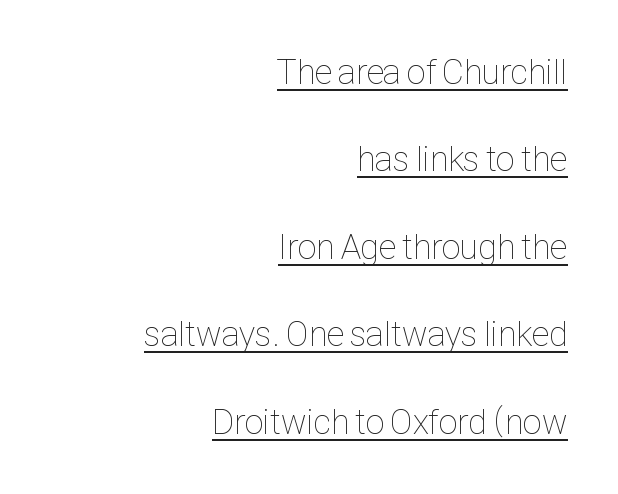
Is there much room between lines? Yes — plenty of vertical air separates them. Vertical strokes here are truly vertical. A baseline rule has been typeset under these characters. Teacher's note: observe the even right margin — that is flush-right alignment. Honestly, the letter spacing is just normal — you wouldn't notice it.
